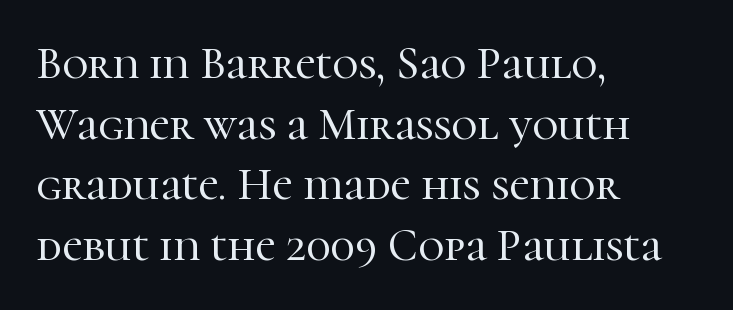
These lines sit exactly where default settings would place them. Rendered with straight, roman letterforms. Tracking here is standard; glyphs follow each other at the usual distance. I'd call this a serif setting — the letters wear small feet. Each letter keeps its own natural width here, so spacing adapts to shape.
